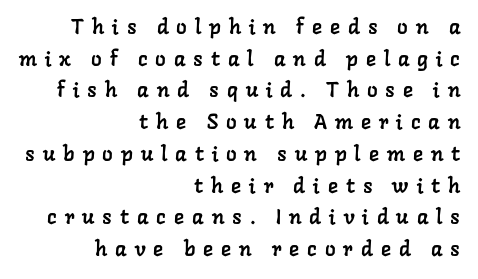
Q: Is the text underlined? A: No.
Q: How is the paragraph aligned? A: Right-aligned.
Q: Is the spacing between letters normal or unusually wide? A: Unusually wide.
Q: Is the spacing between lines tight, normal or loose? A: Normal.
